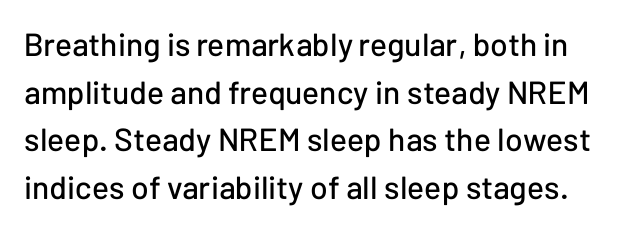
Check where the strokes stop: nothing finishes them off — pure sans. Proportional: the letters do not fall into vertical columns. Tall strokes in this sample are plumb rather than angled. Normally led — the rows are evenly, conventionally spaced. Look at the tracking — it's just the regular setting, nothing added.
